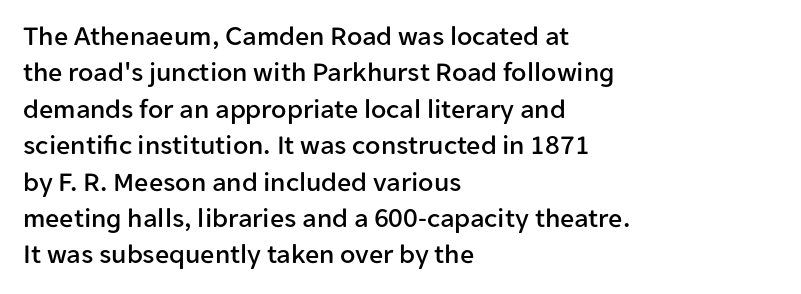
The image shows 28 px sans-serif type, upright; set left-aligned, normal line spacing (1.3x), normal letter spacing, not underlined; low stroke contrast and a medium x-height.
